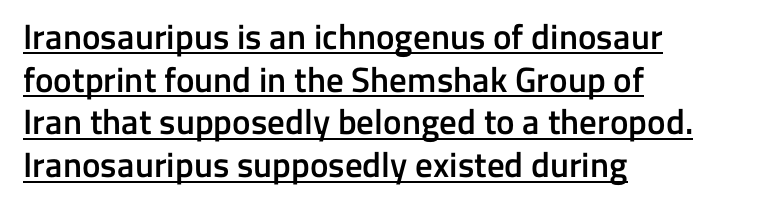
{"serif": "no", "italic": "no", "bold": "semi", "weight": "semibold", "width": "normal", "stroke_contrast": "low", "x_height": "medium", "monospaced": "no", "underline": "yes", "align": "left", "line_spacing_ratio": 1.22, "letter_spacing": "normal", "letter_spacing_em": 0.0, "glyph_px": 35}
